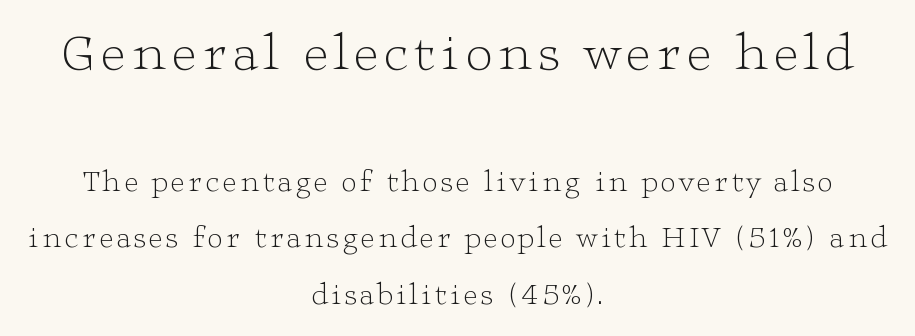
Q: Is the text bold? A: No.
Q: Is the text italic (slanted)? A: No, it is upright.
Q: Is the typeface a serif or a sans-serif typeface? A: Serif.
Q: Is the text underlined? A: No.
Q: How is the paragraph aligned? A: Centered.
Q: Which block of text is set in a larger size, the first (top) or the second (bottom)? A: The first (top) one.
Q: Width (condensed, normal, or wide)? A: Wide.
Q: Stroke contrast? A: Low.
Q: x-height? A: Medium.
Q: Monospaced? A: No.
